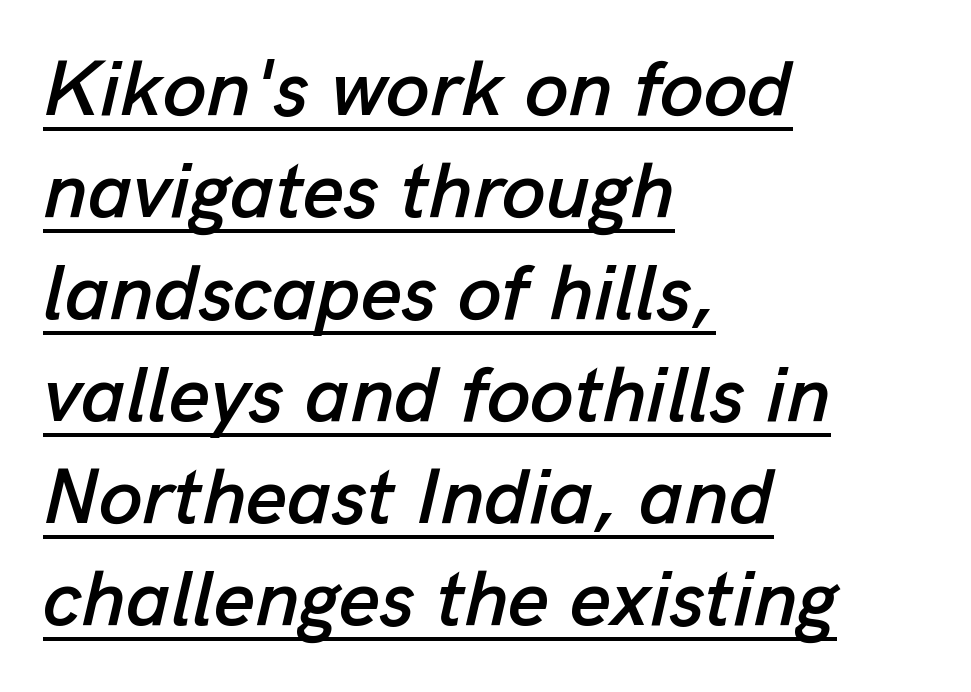
A normal amount of white space separates one row of letters from the next. An italicized treatment has been applied to the whole sample. Note the varied advance widths — an 'i' is clearly narrower than an 'm'. Emphasis is given by a line drawn under the lettering. Visually the block forms a straight wall on the left and a jagged coastline on the right.
